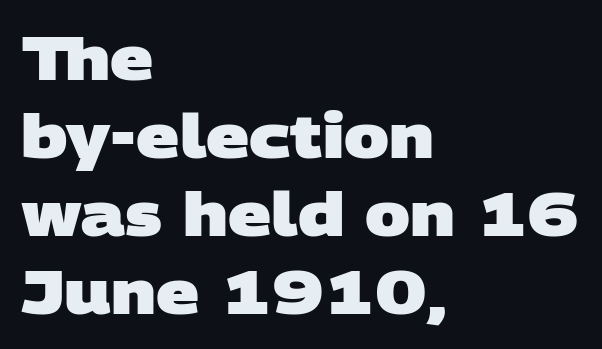
{"serif": "no", "bold": "yes", "weight": "heavy", "width": "wide", "stroke_contrast": "low", "x_height": "large", "monospaced": "no", "underline": "no", "align": "left", "line_spacing": "normal", "line_spacing_ratio": 1.3, "letter_spacing": "normal", "letter_spacing_em": 0.0, "glyph_px": 60}
